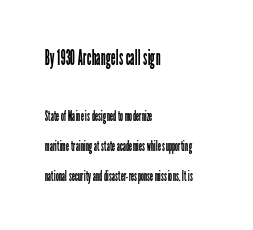
{"italic": "no", "bold": "no", "underline": "no", "align": "left", "line_spacing": "loose", "line_spacing_ratio": 2.14, "letter_spacing": "normal", "letter_spacing_em": 0.0, "larger_block": "first", "size_ratio": 1.5, "glyph_px": 21}
